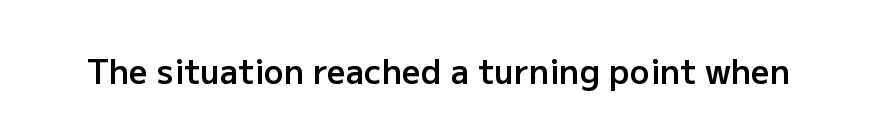
The image shows 33 px semibold sans-serif type, upright; set normal letter spacing, not underlined; low stroke contrast and a medium x-height.
